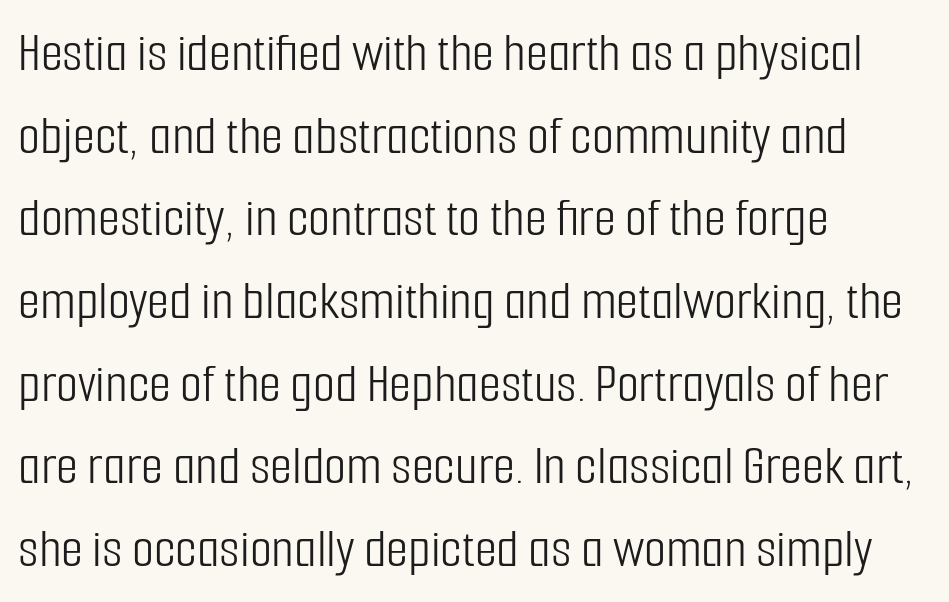
{"serif": "no", "italic": "no", "bold": "no", "weight": "light", "width": "condensed", "stroke_contrast": "low", "x_height": "medium", "monospaced": "no", "underline": "no", "align": "left", "line_spacing": "normal", "line_spacing_ratio": 1.45, "letter_spacing": "normal", "letter_spacing_em": 0.0, "glyph_px": 57}
